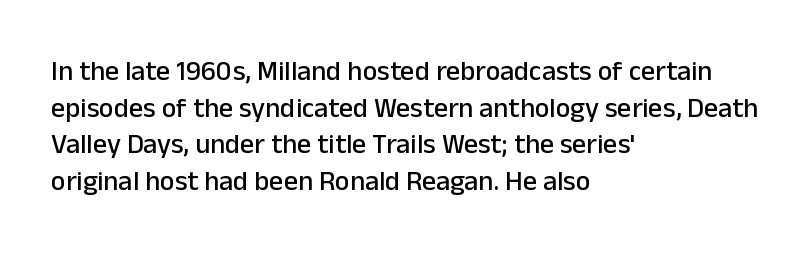
The image shows 28 px sans-serif type, upright; set left-aligned, normal line spacing (1.31x), normal letter spacing, not underlined; low stroke contrast and a medium x-height.
